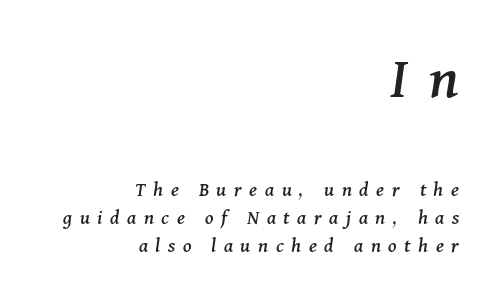
The image shows 62 px serif type, italic (leaning right); set right-aligned, normal line spacing (1.34x), unusually wide letter spacing (+0.36 em), not underlined; the first (top) block is 2.95x larger; medium stroke contrast and a medium x-height.
